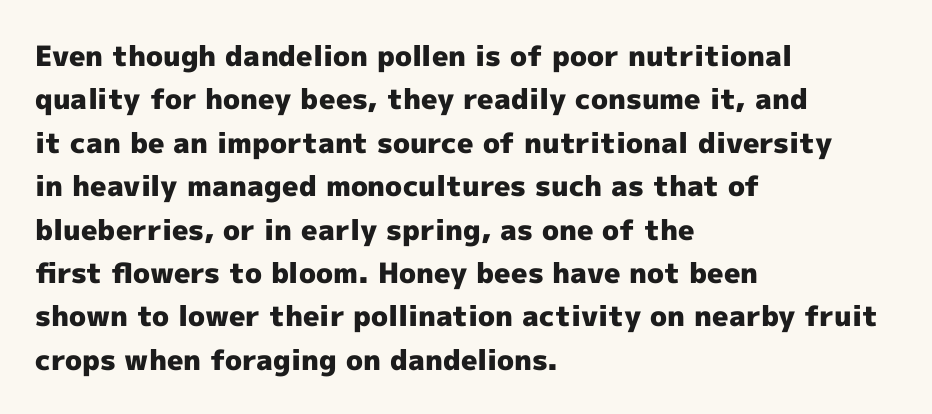
The image shows 28 px heavy sans-serif type, upright; set left-aligned, normal line spacing (1.55x), normal letter spacing, not underlined; a medium x-height.
